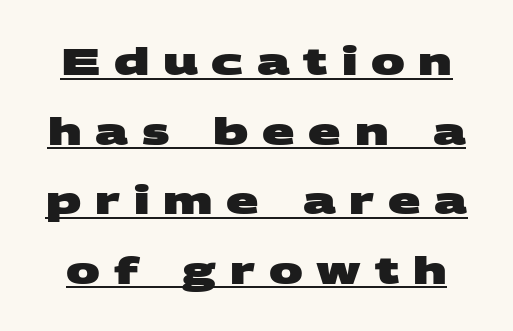
The image shows 38 px heavy, wide sans-serif type; set line spacing 1.83x, unusually wide letter spacing (+0.36 em), underlined; medium stroke contrast and a large x-height.
